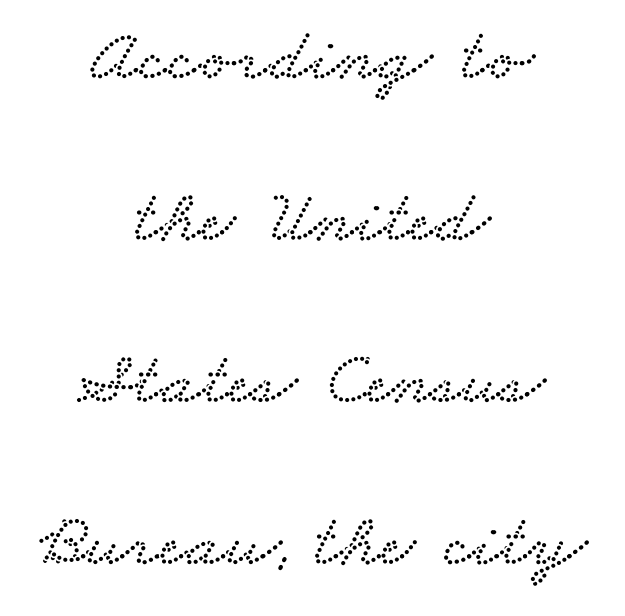
Interline gaps are noticeably wide in this sample. The characters display serif detailing at their extremities. Is the block centered? Yes — each line is placed symmetrically about the middle. Here the glyphs are tracked normally, forming tight word shapes. Note the varied advance widths — an 'i' is clearly narrower than an 'm'. Descenders are the only things crossing below the line.
